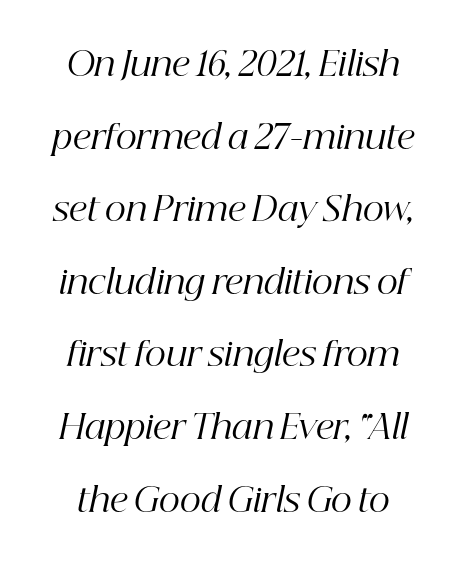
{"serif": "yes", "italic": "yes", "lean": "right", "slant_degrees": 12, "bold": "no", "weight": "regular", "width": "normal", "stroke_contrast": "high", "x_height": "medium", "monospaced": "no", "underline": "no", "line_spacing": "loose", "line_spacing_ratio": 2.2, "letter_spacing": "normal", "letter_spacing_em": 0.0, "glyph_px": 33}
